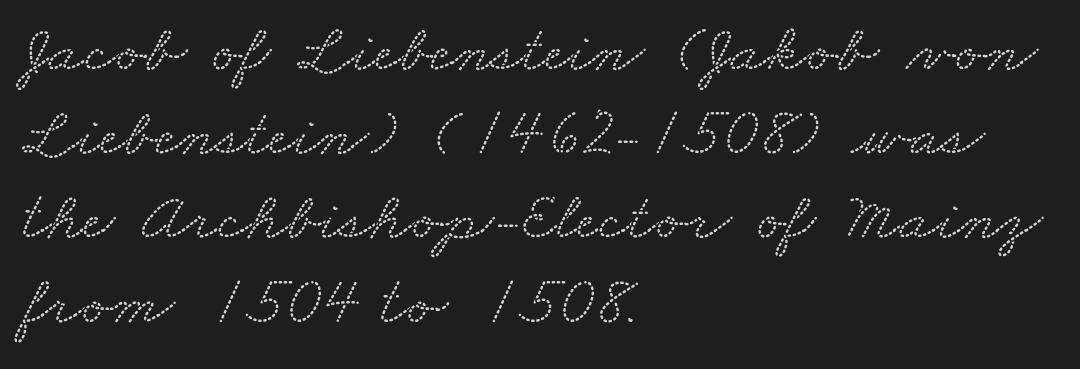
{"serif": "yes", "width": "wide", "stroke_contrast": "low", "x_height": "small", "monospaced": "no", "underline": "no", "align": "left", "line_spacing_ratio": 1.22, "letter_spacing": "normal", "letter_spacing_em": 0.0, "glyph_px": 69}
